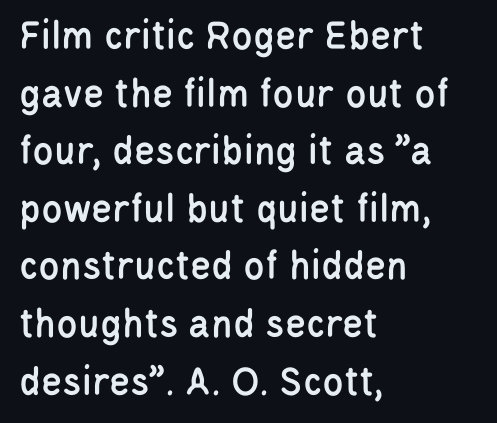
The image shows 43 px condensed sans-serif type, upright; set left-aligned, normal line spacing (1.34x), normal letter spacing, not underlined; low stroke contrast and a large x-height.
